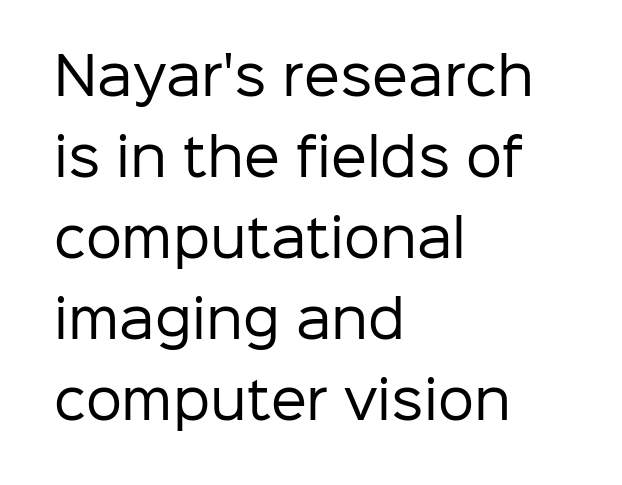
What stands out about the letter spacing? Nothing — it is the standard amount. Words float on clear page, feet unadorned. Tall strokes in this sample are plumb rather than angled. Nope, no serifs anywhere on these letters. Compared with a typical body face, this is equally light or lighter still.
